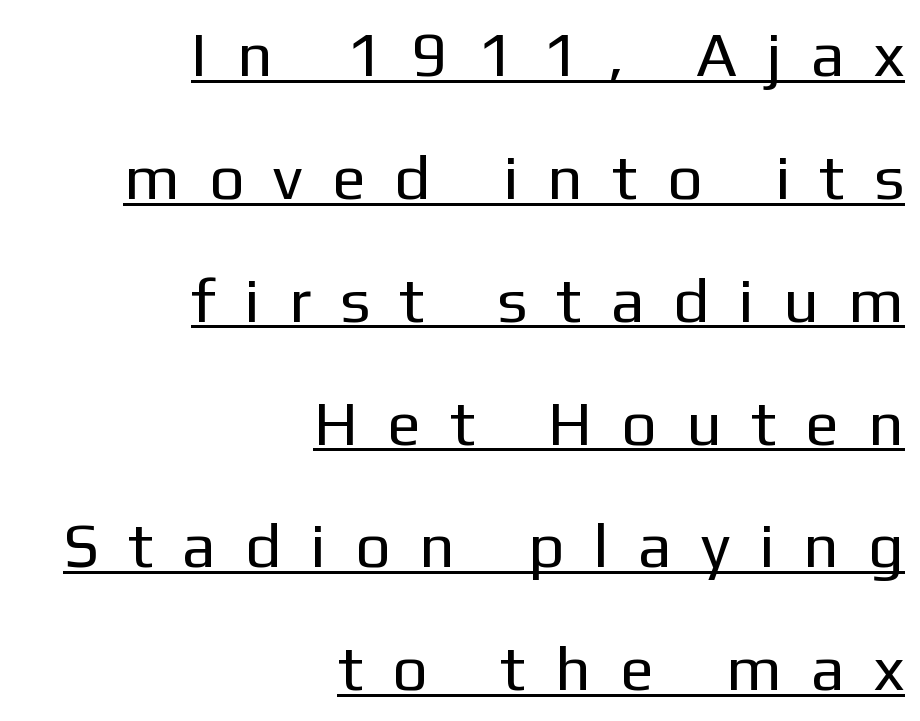
The lettering stays uniformly vertical, giving the passage a roman look. Substantial extra tracking has been applied to these lines. Whoever set this chose breathing room over compactness in the vertical rhythm. This sample carries an underscore along the baseline area. The lines in this sample share a right terminus and differ only in where they begin. Proportional: the letters do not fall into vertical columns.
